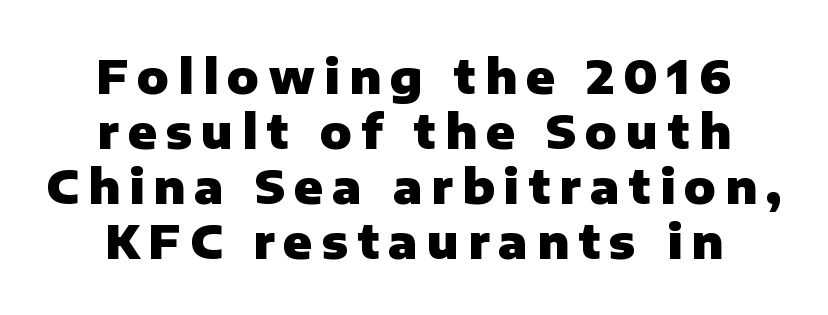
A typesetter would call this proportional, since set widths differ per character. The rendering shows plain stroke endings on the letterforms — a sans-serif design. The letters are bold, with thick, heavy strokes. Descenders are the only things crossing below the line. Designer's note — italics off, roman on.
